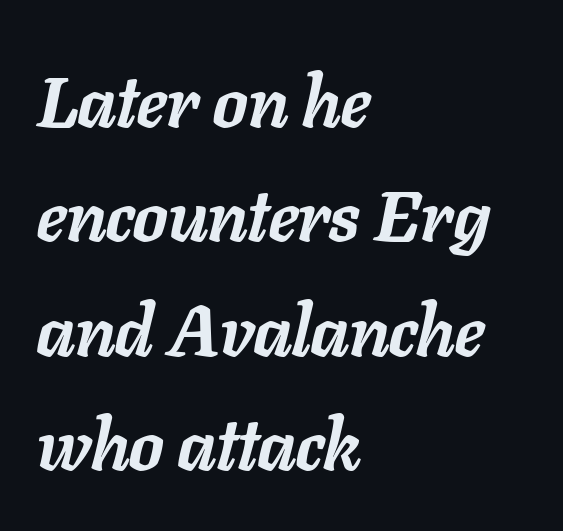
Check the space under the baseline: it is left empty. The rendering keeps characters at their native spacing. Vertically, the passage feels balanced, rows spaced as you'd expect. This sample has the flowing, uneven cadence of proportional lettering. Typesetter's note: full bold, strokes at maximum text heaviness.
